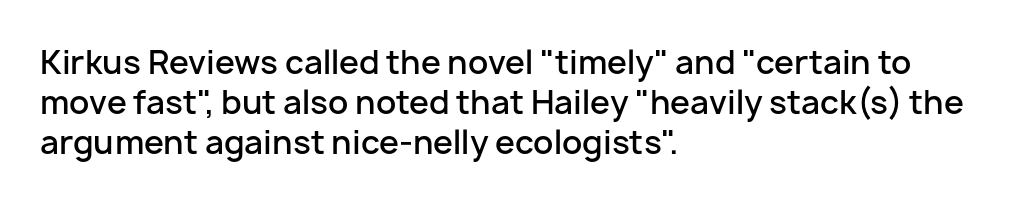
Think of a printed novel: that variable character pitch is what you see here. Semibold letterforms, between regular and bold. Is the block centered? No — it sits flush against the left margin. Regarding leading, the lines here are spaced in the standard way.
